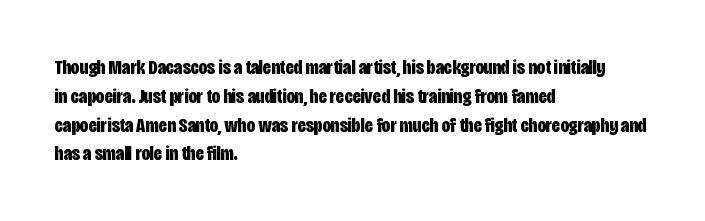
Leftover space on each line is placed entirely after the last word. The baseline area is clear. Tracking value appears to be zero — textbook default spacing. Is the type bold? Yes — the strokes are clearly thick and heavy.
